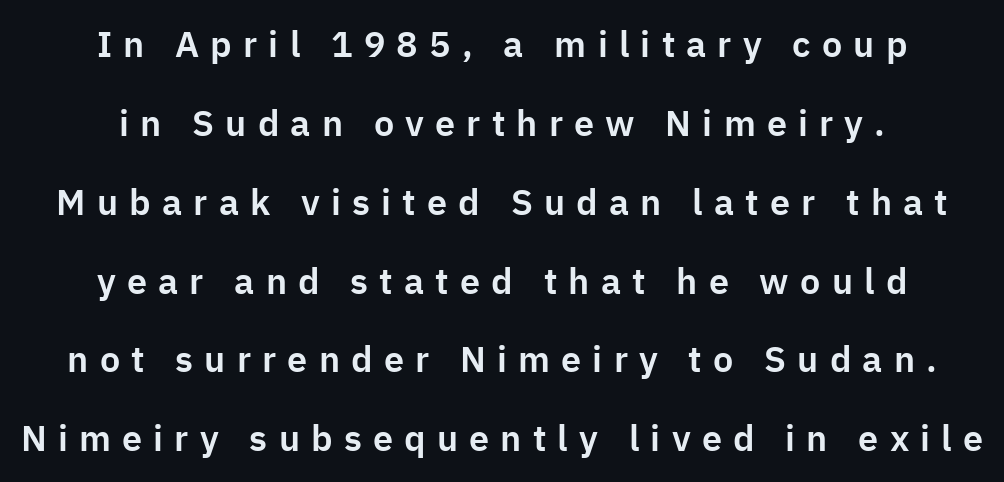
Q: Is the text italic (slanted)? A: No, it is upright.
Q: Is the typeface a serif or a sans-serif typeface? A: Sans-serif.
Q: Is the text underlined? A: No.
Q: How is the paragraph aligned? A: Centered.
Q: Is the spacing between letters normal or unusually wide? A: Unusually wide.
Q: Is the spacing between lines tight, normal or loose? A: Loose.
Q: Width (condensed, normal, or wide)? A: Normal.
Q: Stroke contrast? A: Low.
Q: x-height? A: Medium.
Q: Monospaced? A: No.
